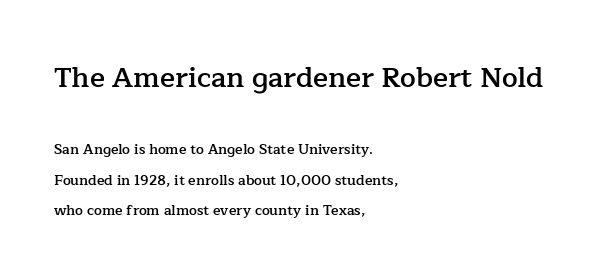
Q: Is the text bold? A: Semi-bold.
Q: Is the text italic (slanted)? A: No, it is upright.
Q: Is the typeface a serif or a sans-serif typeface? A: Serif.
Q: Is the text underlined? A: No.
Q: How is the paragraph aligned? A: Left-aligned.
Q: Is the spacing between letters normal or unusually wide? A: Normal.
Q: Is the spacing between lines tight, normal or loose? A: Loose.
Q: Which block of text is set in a larger size, the first (top) or the second (bottom)? A: The first (top) one.
Q: Width (condensed, normal, or wide)? A: Normal.
Q: Stroke contrast? A: Low.
Q: x-height? A: Medium.
Q: Monospaced? A: No.
